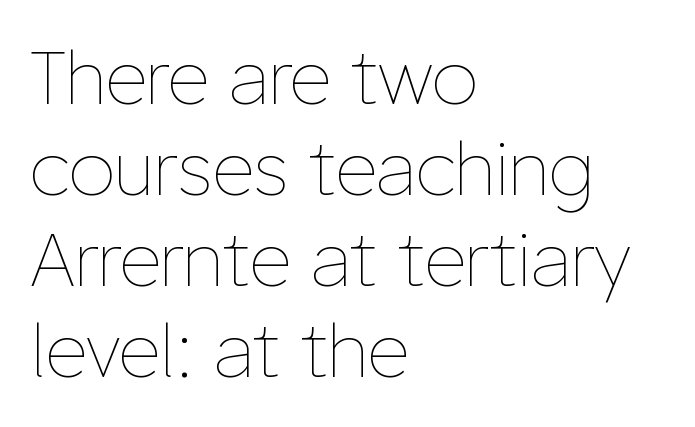
Q: Is the text bold? A: No.
Q: Is the text italic (slanted)? A: No, it is upright.
Q: Is the text underlined? A: No.
Q: How is the paragraph aligned? A: Left-aligned.
Q: Is the spacing between letters normal or unusually wide? A: Normal.
Q: Width (condensed, normal, or wide)? A: Normal.
Q: Stroke contrast? A: Low.
Q: x-height? A: Medium.
Q: Monospaced? A: No.
